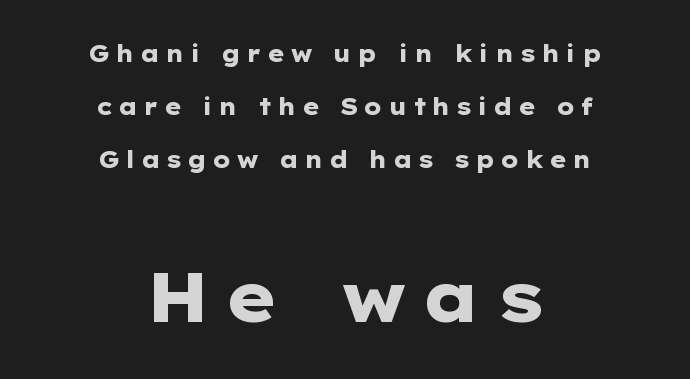
Q: Is the text bold? A: Yes.
Q: Is the text italic (slanted)? A: No, it is upright.
Q: Is the typeface a serif or a sans-serif typeface? A: Sans-serif.
Q: Is the text underlined? A: No.
Q: How is the paragraph aligned? A: Centered.
Q: Is the spacing between letters normal or unusually wide? A: Unusually wide.
Q: Is the spacing between lines tight, normal or loose? A: Loose.
Q: Which block of text is set in a larger size, the first (top) or the second (bottom)? A: The second (bottom) one.
Q: Width (condensed, normal, or wide)? A: Wide.
Q: Stroke contrast? A: Low.
Q: x-height? A: Medium.
Q: Monospaced? A: No.
